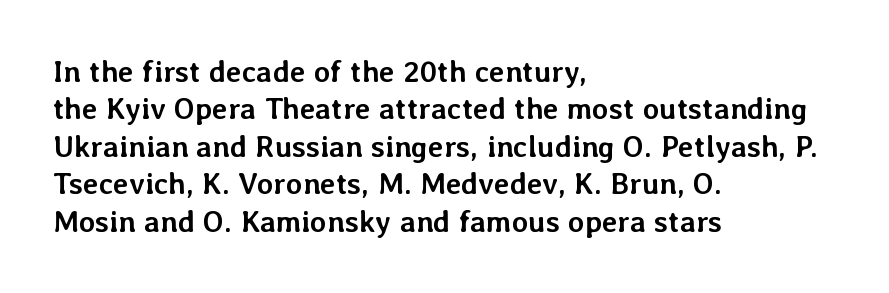
The image shows 30 px semibold type, upright; set left-aligned, normal line spacing (1.25x), normal letter spacing, not underlined; low stroke contrast and a medium x-height.
